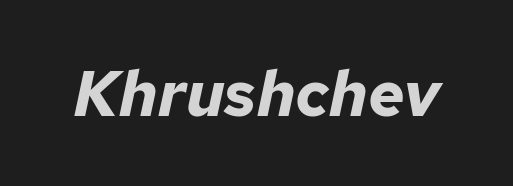
The image shows 64 px bold type, italic (leaning right); set normal letter spacing, not underlined; low stroke contrast and a medium x-height.
